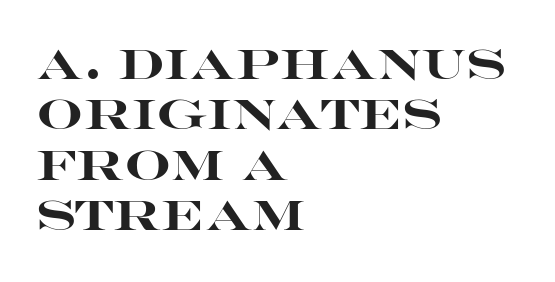
Spacing between characters is what you'd get straight out of the box. Left-aligned paragraph, ragged on the right. Glance below the letters and you will spot only blank space. You can tell it's not italic because the verticals are truly vertical.
